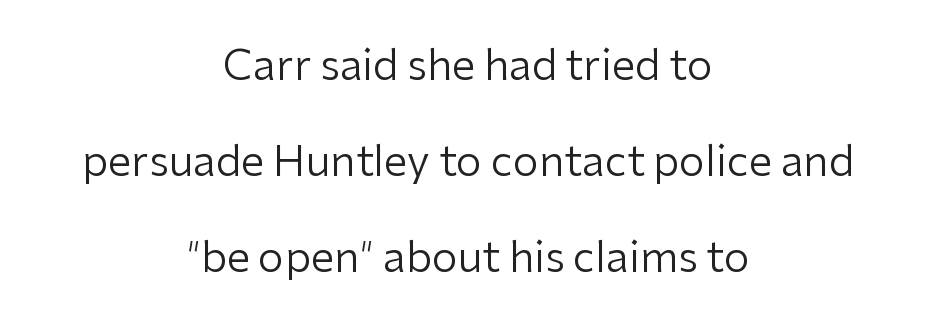
The image shows 42 px regular-weight sans-serif type, upright; set centered, loose line spacing (2.28x), normal letter spacing, not underlined; low stroke contrast and a medium x-height.
